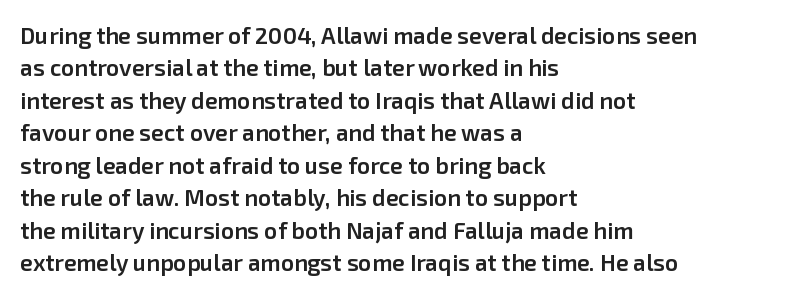
The image shows 23 px text type, upright; set left-aligned, normal line spacing (1.41x), normal letter spacing, not underlined.
